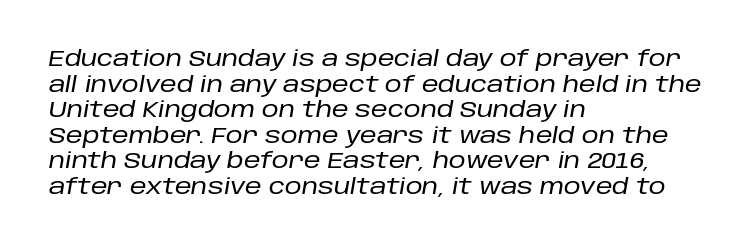
Q: Is the text italic (slanted)? A: Yes, it leans right by about 10 degrees.
Q: Is the text underlined? A: No.
Q: How is the paragraph aligned? A: Left-aligned.
Q: Is the spacing between letters normal or unusually wide? A: Normal.
